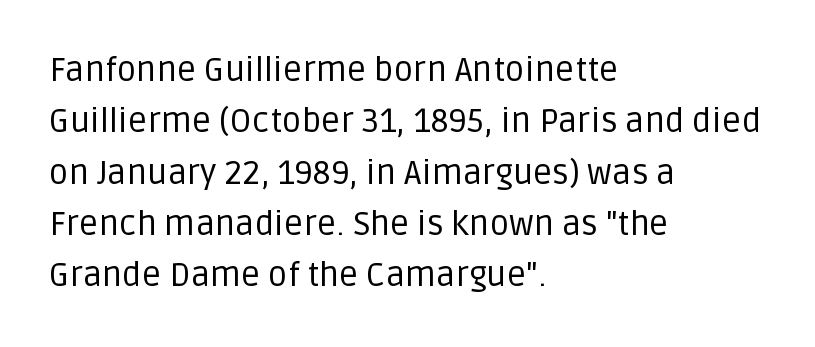
This sample keeps an unexceptional amount of space between lines. Words float on clear page, feet unadorned. Typographically, this falls in the sans-serif category. Is the block centered? No — it sits flush against the left margin. The tracking reads as untouched default to a designer's eye. Looks like regular typesetting: each glyph gets only the width it needs.
